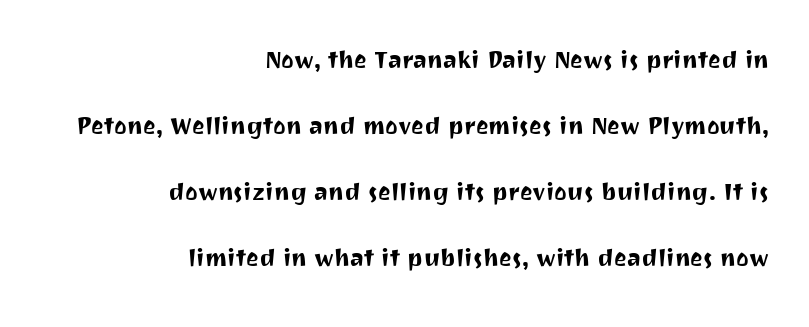
Q: Is the text italic (slanted)? A: No, it is upright.
Q: Is the typeface a serif or a sans-serif typeface? A: Sans-serif.
Q: Is the text underlined? A: No.
Q: How is the paragraph aligned? A: Right-aligned.
Q: Is the spacing between letters normal or unusually wide? A: Normal.
Q: Is the spacing between lines tight, normal or loose? A: Loose.
Q: Width (condensed, normal, or wide)? A: Normal.
Q: Stroke contrast? A: Medium.
Q: x-height? A: Medium.
Q: Monospaced? A: No.
